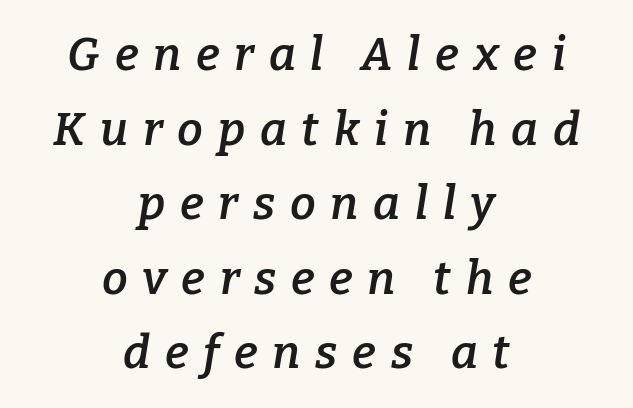
Q: Is the text bold? A: Semi-bold.
Q: Is the text italic (slanted)? A: Yes, it leans right by about 9 degrees.
Q: Is the typeface a serif or a sans-serif typeface? A: Serif.
Q: Is the text underlined? A: No.
Q: How is the paragraph aligned? A: Centered.
Q: Is the spacing between letters normal or unusually wide? A: Unusually wide.
Q: Is the spacing between lines tight, normal or loose? A: Normal.
Q: Width (condensed, normal, or wide)? A: Normal.
Q: Stroke contrast? A: Low.
Q: x-height? A: Medium.
Q: Monospaced? A: No.
